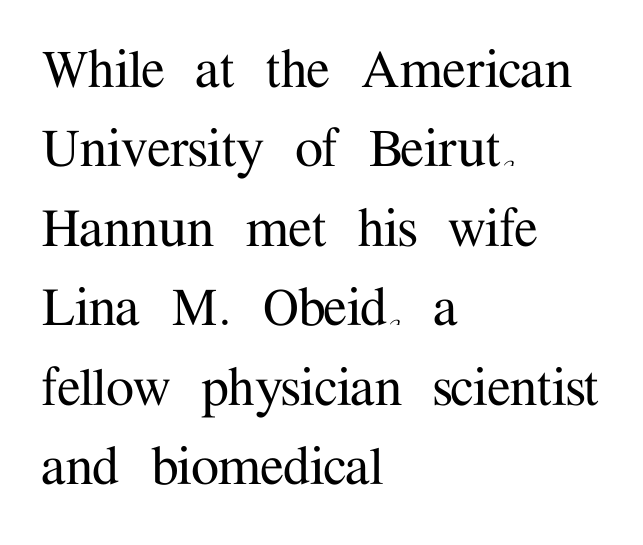
Serif or sans? Serif — the stroke terminals have little feet. Is the block centered? No — it sits flush against the left margin. These lines were composed using upright roman letters. Baseline-to-baseline distance is the conventional proportion of letter height. Default kerning and tracking; the words read as compact shapes.
